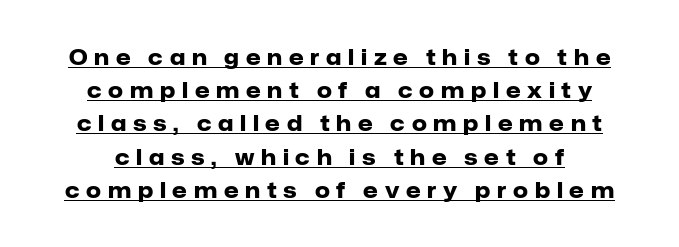
The image shows 21 px bold type, upright; set normal line spacing (1.58x), unusually wide letter spacing (+0.32 em), underlined.
